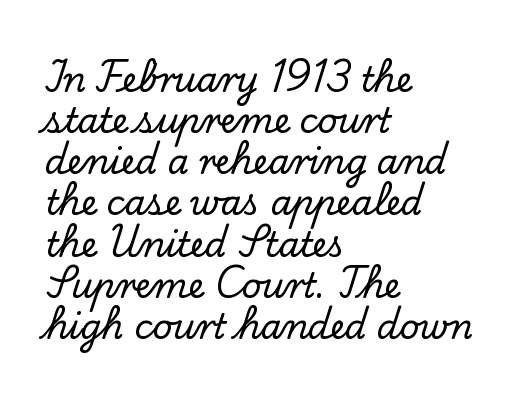
{"serif": "yes", "width": "normal", "stroke_contrast": "low", "x_height": "small", "monospaced": "no", "underline": "no", "align": "left", "line_spacing_ratio": 1.21, "letter_spacing": "normal", "letter_spacing_em": 0.0, "glyph_px": 34}
